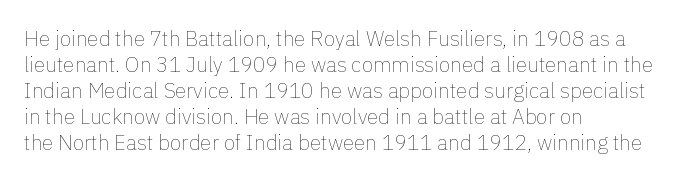
The image shows 21 px text type, upright; set left-aligned, line spacing 1.24x, normal letter spacing, not underlined.
